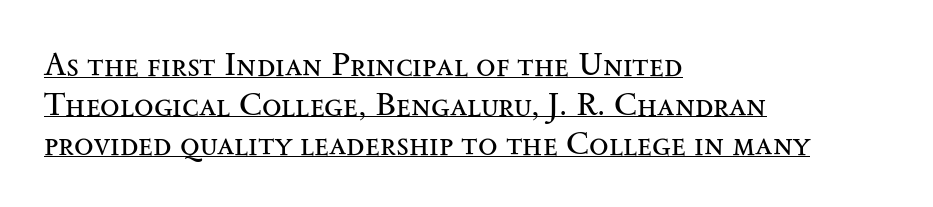
Q: Is the text bold? A: No.
Q: Is the text italic (slanted)? A: No, it is upright.
Q: Is the typeface a serif or a sans-serif typeface? A: Serif.
Q: Is the text underlined? A: Yes.
Q: How is the paragraph aligned? A: Left-aligned.
Q: Is the spacing between letters normal or unusually wide? A: Normal.
Q: Width (condensed, normal, or wide)? A: Wide.
Q: Stroke contrast? A: Medium.
Q: x-height? A: Small.
Q: Monospaced? A: No.
